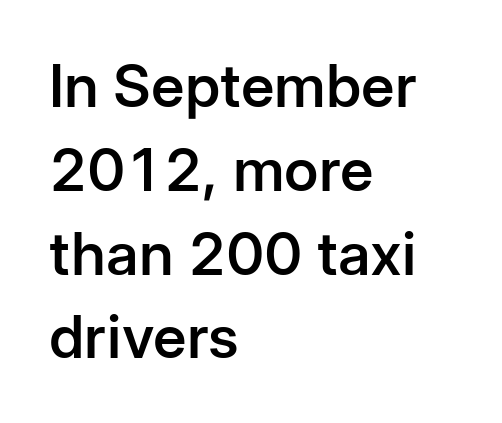
{"serif": "no", "italic": "no", "bold": "semi", "weight": "semibold", "width": "normal", "stroke_contrast": "low", "x_height": "medium", "monospaced": "no", "underline": "no", "align": "left", "line_spacing": "normal", "line_spacing_ratio": 1.42, "letter_spacing": "normal", "letter_spacing_em": 0.0, "glyph_px": 59}
